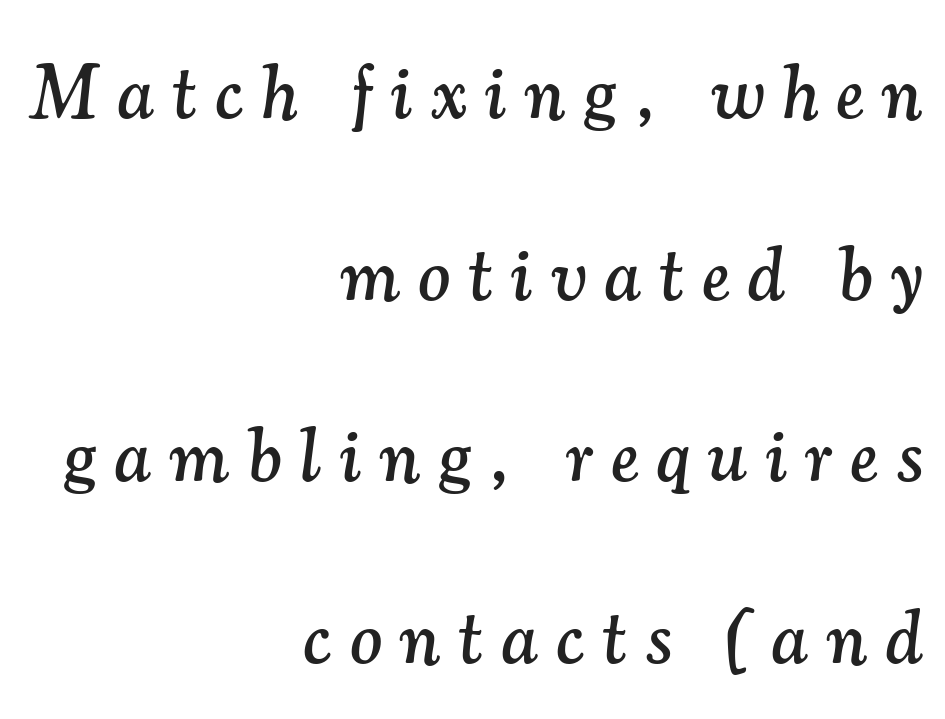
Clear beneath every line of the passage. Are there feet on the stems? There are — it's a serif. Quick note: italic. The leading is generous, giving the passage an open texture. The tracking jumps out immediately: characters are airy and widely separated.
